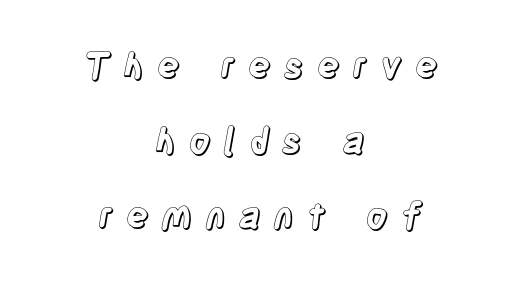
Q: Is the text italic (slanted)? A: Yes.
Q: Is the text underlined? A: No.
Q: How is the paragraph aligned? A: Centered.
Q: Is the spacing between letters normal or unusually wide? A: Unusually wide.
Q: Is the spacing between lines tight, normal or loose? A: Loose.
Q: Width (condensed, normal, or wide)? A: Condensed.
Q: x-height? A: Large.
Q: Monospaced? A: No.
